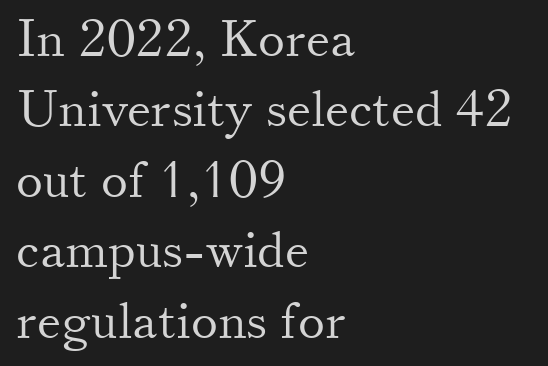
{"serif": "yes", "italic": "no", "bold": "no", "weight": "light", "width": "normal", "stroke_contrast": "medium", "x_height": "small", "monospaced": "no", "underline": "no", "align": "left", "line_spacing": "normal", "line_spacing_ratio": 1.38, "letter_spacing": "normal", "letter_spacing_em": 0.0, "glyph_px": 51}
